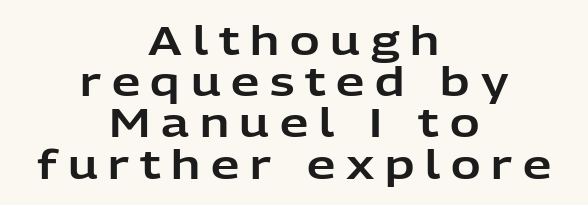
Q: Is the text italic (slanted)? A: No, it is upright.
Q: Is the typeface a serif or a sans-serif typeface? A: Sans-serif.
Q: Is the text underlined? A: No.
Q: How is the paragraph aligned? A: Centered.
Q: Is the spacing between letters normal or unusually wide? A: Unusually wide.
Q: Is the spacing between lines tight, normal or loose? A: Tight.
Q: Width (condensed, normal, or wide)? A: Normal.
Q: Stroke contrast? A: Low.
Q: x-height? A: Medium.
Q: Monospaced? A: No.
